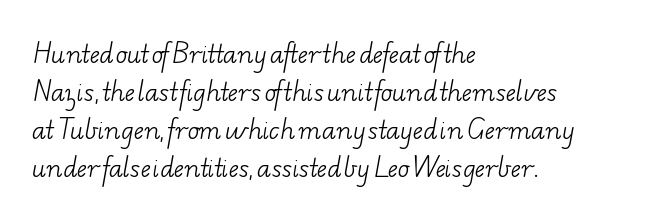
Q: Is the text bold? A: No.
Q: Is the text underlined? A: No.
Q: How is the paragraph aligned? A: Left-aligned.
Q: Is the spacing between letters normal or unusually wide? A: Normal.
Q: Is the spacing between lines tight, normal or loose? A: Normal.
